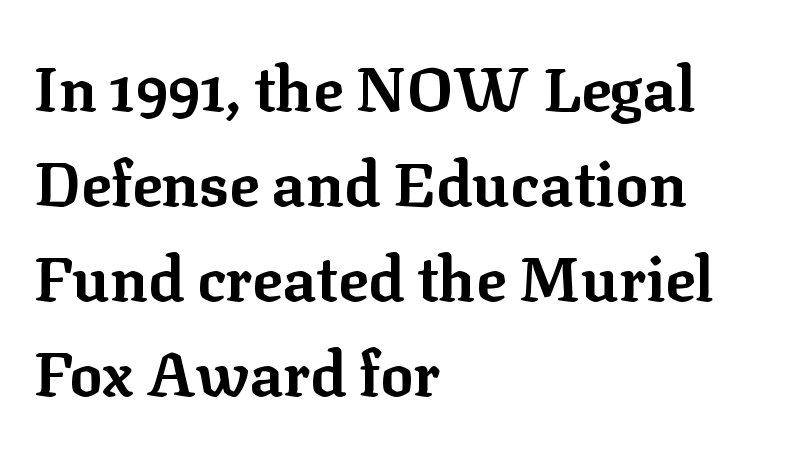
The type family on display is of the serif kind. Notice how descenders clear the ascenders below comfortably — that's standard leading. Unmarked baselines from the first word to the last. Stroke thickness is high; the sample reads as a true bold. Inter-character spacing is left at the font's built-in metrics.
